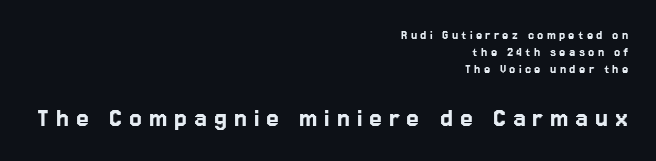
Is the block centered? No — it sits flush against the right margin. The gap between lines stays unmarked. Compared with typical body copy, the letter spacing here is much looser. The face used here is proportionally spaced, like ordinary book or web type.
